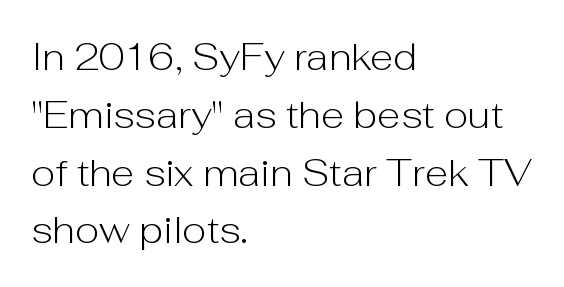
The image shows 38 px light sans-serif type, upright; set left-aligned, normal line spacing (1.52x), normal letter spacing, not underlined; low stroke contrast and a medium x-height.
